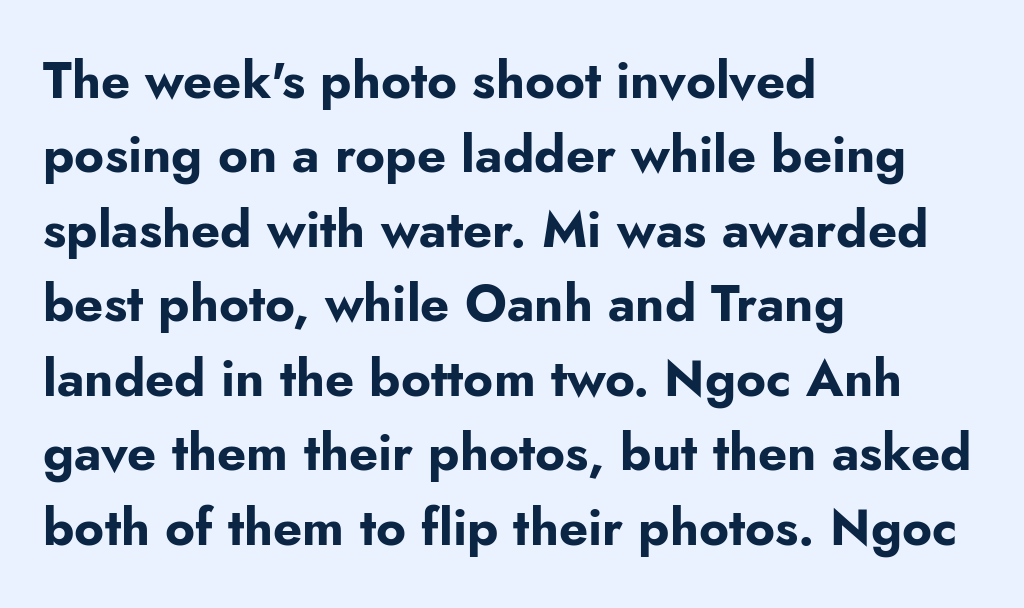
Q: Is the text bold? A: Yes.
Q: Is the text italic (slanted)? A: No, it is upright.
Q: Is the typeface a serif or a sans-serif typeface? A: Sans-serif.
Q: Is the text underlined? A: No.
Q: How is the paragraph aligned? A: Left-aligned.
Q: Is the spacing between letters normal or unusually wide? A: Normal.
Q: Is the spacing between lines tight, normal or loose? A: Normal.
Q: Width (condensed, normal, or wide)? A: Normal.
Q: Stroke contrast? A: Low.
Q: x-height? A: Small.
Q: Monospaced? A: No.
